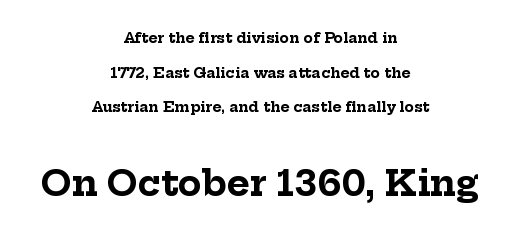
Q: Is the text bold? A: Yes.
Q: Is the text italic (slanted)? A: No, it is upright.
Q: Is the typeface a serif or a sans-serif typeface? A: Serif.
Q: Is the text underlined? A: No.
Q: How is the paragraph aligned? A: Centered.
Q: Is the spacing between letters normal or unusually wide? A: Normal.
Q: Is the spacing between lines tight, normal or loose? A: Loose.
Q: Which block of text is set in a larger size, the first (top) or the second (bottom)? A: The second (bottom) one.
Q: Width (condensed, normal, or wide)? A: Normal.
Q: Stroke contrast? A: Low.
Q: x-height? A: Medium.
Q: Monospaced? A: No.
